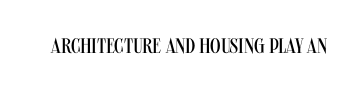
Q: Is the text bold? A: No.
Q: Is the text italic (slanted)? A: No, it is upright.
Q: Is the text underlined? A: No.
Q: Is the spacing between letters normal or unusually wide? A: Normal.
